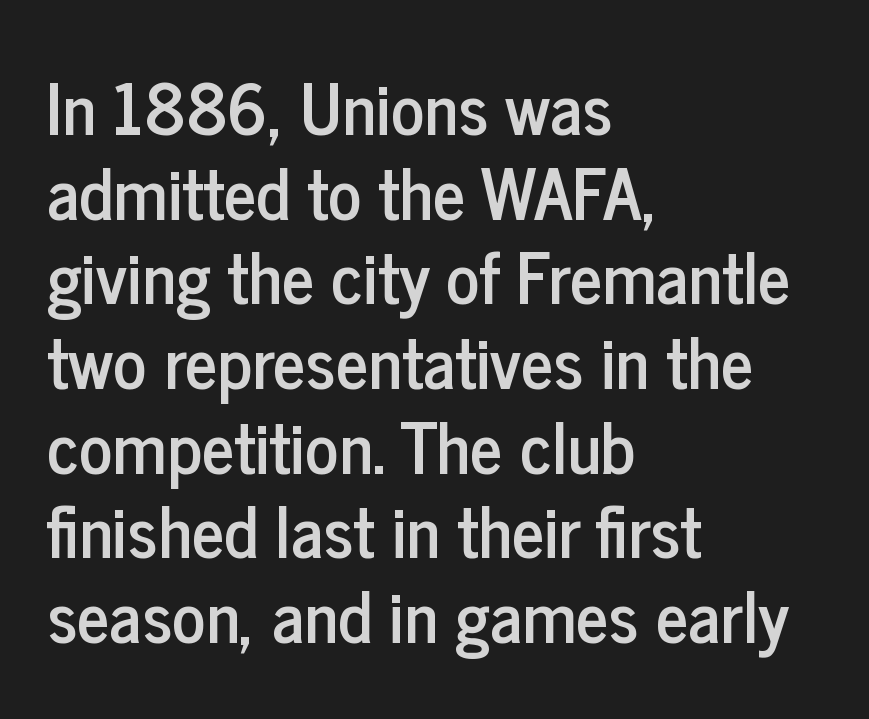
Q: Is the text italic (slanted)? A: No, it is upright.
Q: Is the typeface a serif or a sans-serif typeface? A: Sans-serif.
Q: Is the text underlined? A: No.
Q: How is the paragraph aligned? A: Left-aligned.
Q: Is the spacing between letters normal or unusually wide? A: Normal.
Q: Width (condensed, normal, or wide)? A: Condensed.
Q: Stroke contrast? A: Low.
Q: x-height? A: Medium.
Q: Monospaced? A: No.
